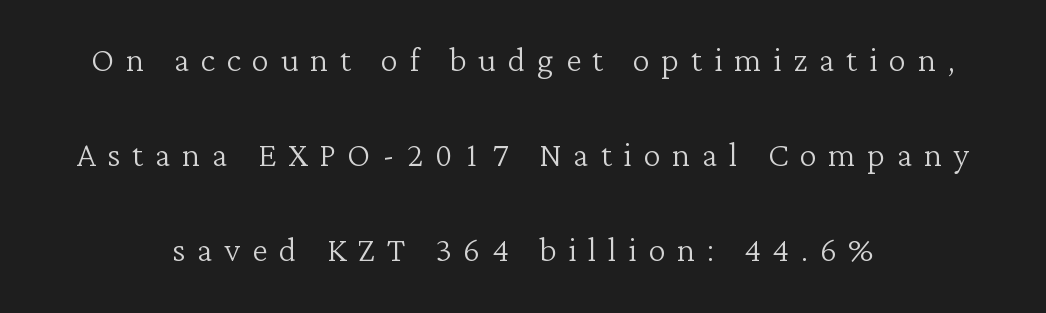
{"serif": "yes", "italic": "no", "bold": "no", "weight": "light", "width": "normal", "stroke_contrast": "low", "x_height": "medium", "monospaced": "no", "underline": "no", "align": "center", "line_spacing": "loose", "line_spacing_ratio": 2.16, "letter_spacing": "wide", "letter_spacing_em": 0.26, "glyph_px": 44}
